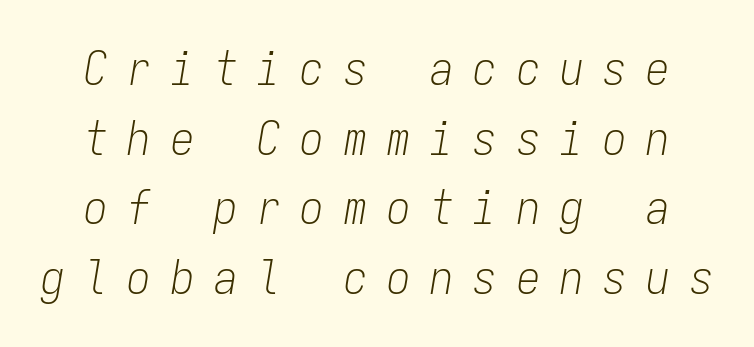
Q: Is the text bold? A: No.
Q: Is the text italic (slanted)? A: Yes, it leans right by about 9 degrees.
Q: Is the text underlined? A: No.
Q: Is the spacing between letters normal or unusually wide? A: Unusually wide.
Q: Is the spacing between lines tight, normal or loose? A: Normal.
Q: Width (condensed, normal, or wide)? A: Condensed.
Q: Stroke contrast? A: Low.
Q: x-height? A: Medium.
Q: Monospaced? A: Yes.
